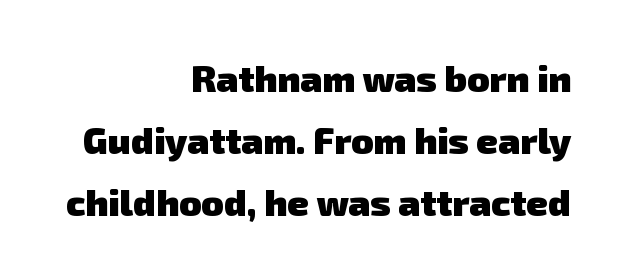
Q: Is the text bold? A: Yes.
Q: Is the typeface a serif or a sans-serif typeface? A: Sans-serif.
Q: Is the text underlined? A: No.
Q: How is the paragraph aligned? A: Right-aligned.
Q: Is the spacing between letters normal or unusually wide? A: Normal.
Q: Is the spacing between lines tight, normal or loose? A: Normal.
Q: Width (condensed, normal, or wide)? A: Normal.
Q: Stroke contrast? A: Low.
Q: x-height? A: Medium.
Q: Monospaced? A: No.
